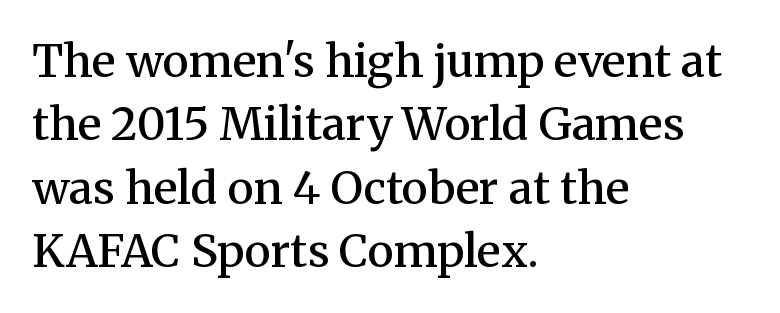
Q: Is the text bold? A: Semi-bold.
Q: Is the text italic (slanted)? A: No, it is upright.
Q: Is the typeface a serif or a sans-serif typeface? A: Serif.
Q: Is the text underlined? A: No.
Q: How is the paragraph aligned? A: Left-aligned.
Q: Is the spacing between letters normal or unusually wide? A: Normal.
Q: Is the spacing between lines tight, normal or loose? A: Normal.
Q: Width (condensed, normal, or wide)? A: Normal.
Q: Stroke contrast? A: Medium.
Q: x-height? A: Medium.
Q: Monospaced? A: No.
